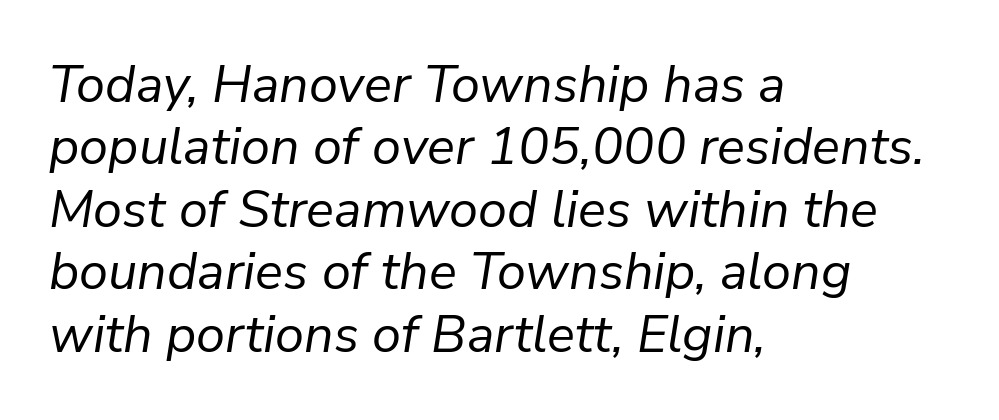
Students, note that the glyphs here touch the page at normal intervals. Character widths vary here, with narrow letters taking less room than wide ones. The typeface has the unassuming heft of standard copy or less. Notice how the passage keeps a crisp vertical edge on the left only. Beneath every word, the page is bare. This is oblique type, the kind used for emphasis or titles.
